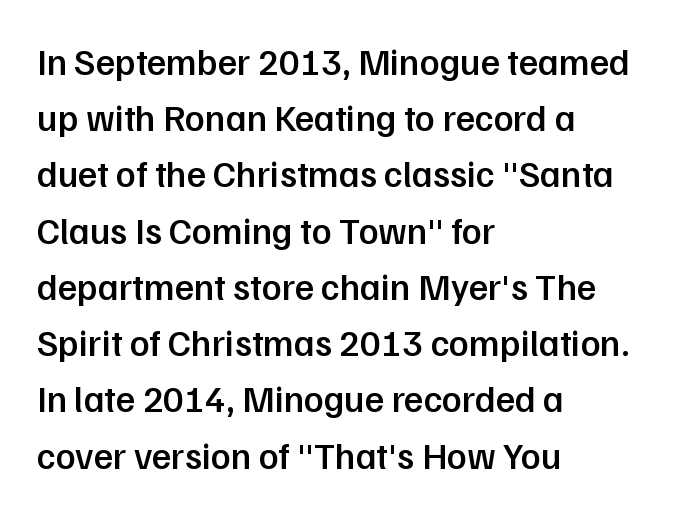
Q: Is the text bold? A: Semi-bold.
Q: Is the text italic (slanted)? A: No, it is upright.
Q: Is the typeface a serif or a sans-serif typeface? A: Sans-serif.
Q: Is the text underlined? A: No.
Q: How is the paragraph aligned? A: Left-aligned.
Q: Is the spacing between letters normal or unusually wide? A: Normal.
Q: Is the spacing between lines tight, normal or loose? A: Normal.
Q: Width (condensed, normal, or wide)? A: Normal.
Q: Stroke contrast? A: Low.
Q: x-height? A: Medium.
Q: Monospaced? A: No.
